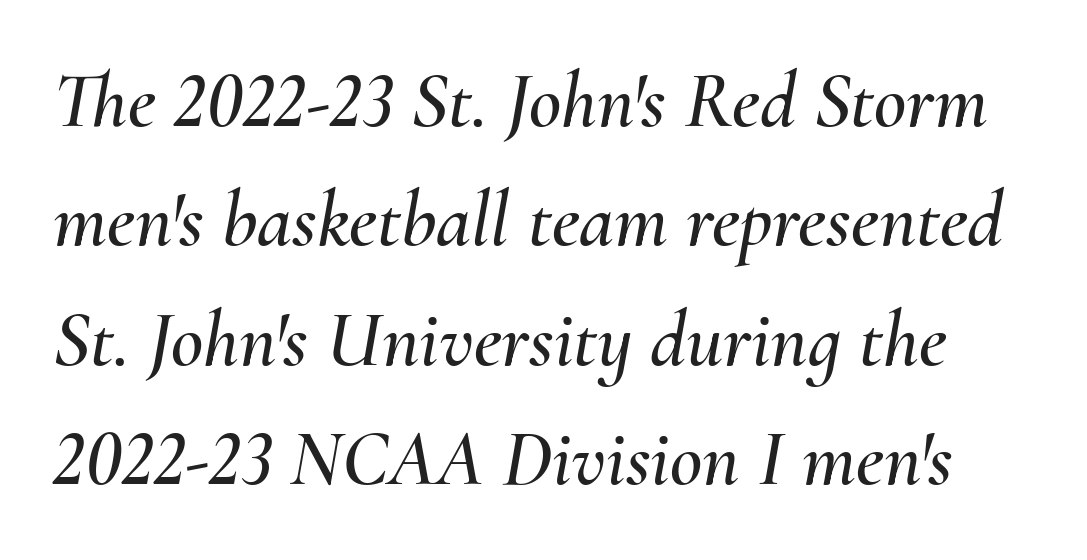
{"italic": "yes", "lean": "right", "slant_degrees": 10, "width": "normal", "stroke_contrast": "medium", "x_height": "small", "monospaced": "no", "underline": "no", "line_spacing": "normal", "line_spacing_ratio": 1.51, "letter_spacing": "normal", "letter_spacing_em": 0.0, "glyph_px": 79}
